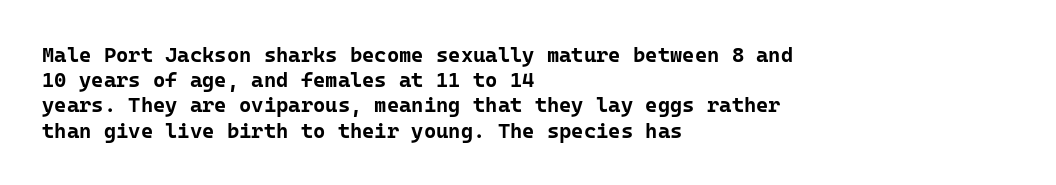
Each line starts at the same left margin while the right side varies. Upright lettering throughout. What stands out about the letter spacing? Nothing — it is the standard amount. Check the space under the baseline: it is left empty. The typesetting leans heavy: a genuine bold.
